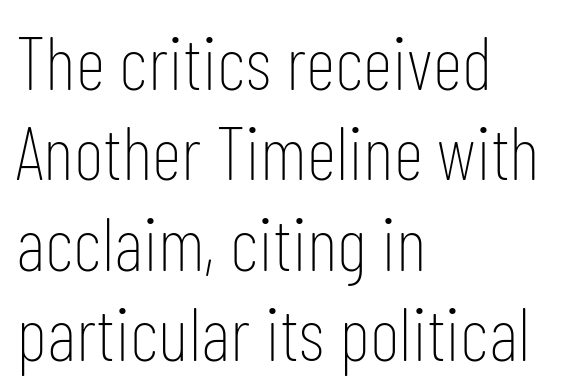
Q: Is the text bold? A: No.
Q: Is the text italic (slanted)? A: No, it is upright.
Q: Is the typeface a serif or a sans-serif typeface? A: Sans-serif.
Q: Is the text underlined? A: No.
Q: How is the paragraph aligned? A: Left-aligned.
Q: Is the spacing between letters normal or unusually wide? A: Normal.
Q: Width (condensed, normal, or wide)? A: Condensed.
Q: Stroke contrast? A: Low.
Q: x-height? A: Medium.
Q: Monospaced? A: No.
